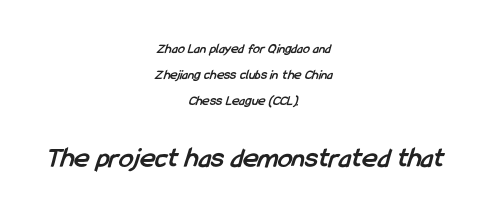
Q: Is the text bold? A: Yes.
Q: Is the typeface a serif or a sans-serif typeface? A: Sans-serif.
Q: Is the text underlined? A: No.
Q: How is the paragraph aligned? A: Centered.
Q: Is the spacing between letters normal or unusually wide? A: Normal.
Q: Which block of text is set in a larger size, the first (top) or the second (bottom)? A: The second (bottom) one.
Q: Width (condensed, normal, or wide)? A: Condensed.
Q: Stroke contrast? A: Low.
Q: x-height? A: Medium.
Q: Monospaced? A: No.
